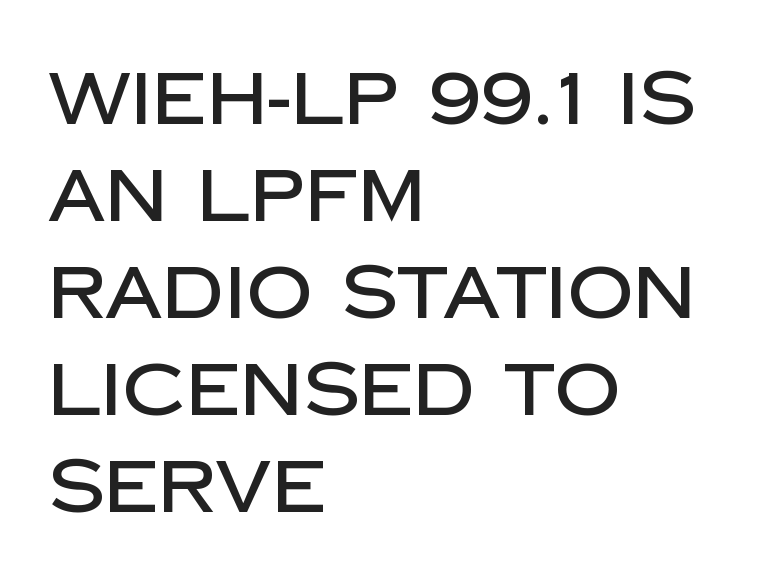
Posture: upright roman. Are there feet on the stems? There aren't — it's a sans. The passage shown has conventional tracking throughout. These lines sit exactly where default settings would place them. The gap between lines stays unmarked. Spacing verdict: proportional, widths tailored to each character.
